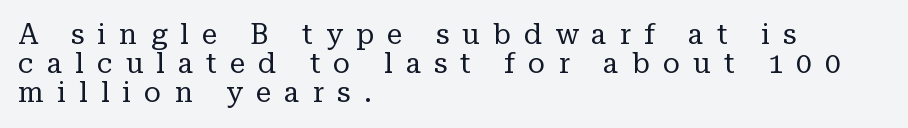
{"serif": "yes", "italic": "no", "bold": "no", "weight": "regular", "width": "normal", "stroke_contrast": "low", "x_height": "medium", "monospaced": "no", "underline": "no", "align": "left", "line_spacing": "tight", "line_spacing_ratio": 1.04, "letter_spacing": "wide", "letter_spacing_em": 0.47, "glyph_px": 28}
